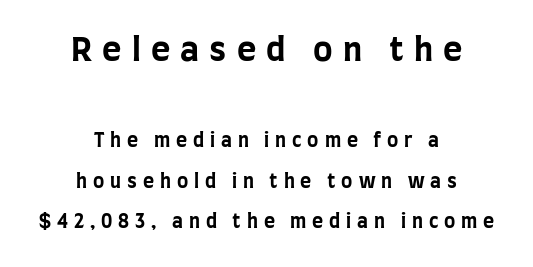
The image shows 33 px bold, condensed sans-serif type, upright; set centered, loose line spacing (2.14x), unusually wide letter spacing (+0.31 em), not underlined; the first (top) block is 1.74x larger; low stroke contrast and a large x-height.
